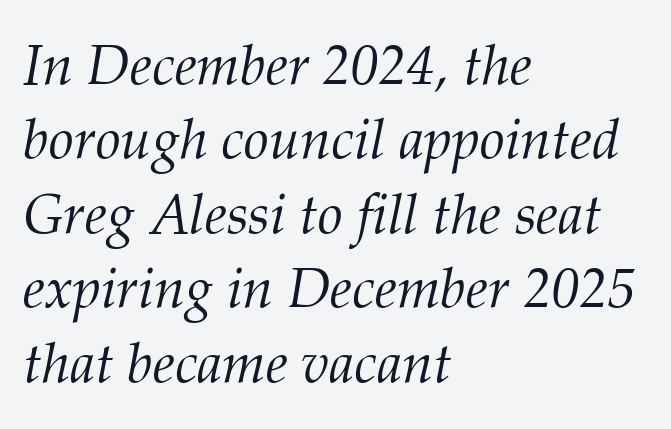
{"serif": "yes", "italic": "yes", "lean": "right", "slant_degrees": 12, "bold": "no", "weight": "light", "width": "normal", "stroke_contrast": "medium", "x_height": "medium", "monospaced": "no", "underline": "no", "align": "left", "line_spacing": "normal", "line_spacing_ratio": 1.33, "letter_spacing": "normal", "letter_spacing_em": 0.0, "glyph_px": 56}
